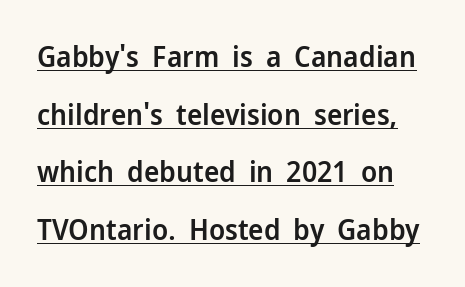
The image shows 29 px semibold sans-serif type, upright; set loose line spacing (1.99x), normal letter spacing, underlined; low stroke contrast and a medium x-height.
